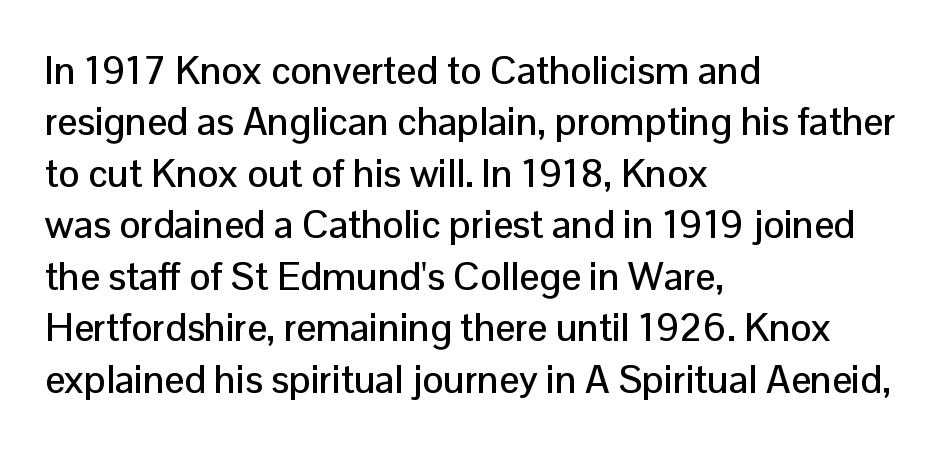
Q: Is the text italic (slanted)? A: No, it is upright.
Q: Is the typeface a serif or a sans-serif typeface? A: Sans-serif.
Q: Is the text underlined? A: No.
Q: How is the paragraph aligned? A: Left-aligned.
Q: Is the spacing between letters normal or unusually wide? A: Normal.
Q: Is the spacing between lines tight, normal or loose? A: Normal.
Q: Width (condensed, normal, or wide)? A: Normal.
Q: Stroke contrast? A: Low.
Q: x-height? A: Medium.
Q: Monospaced? A: No.
